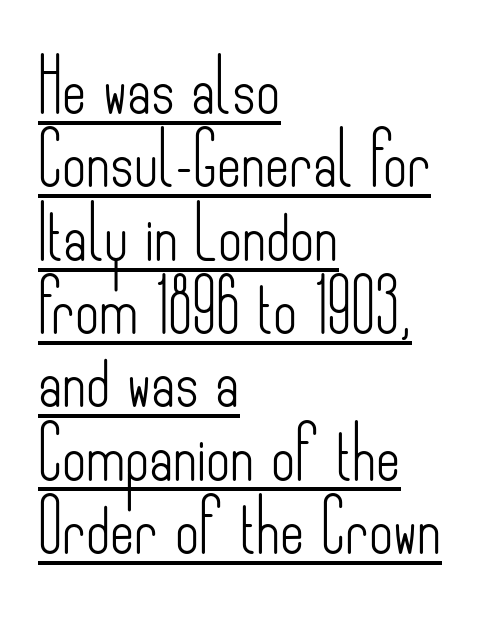
Q: Is the text bold? A: No.
Q: Is the text italic (slanted)? A: No, it is upright.
Q: Is the typeface a serif or a sans-serif typeface? A: Sans-serif.
Q: Is the text underlined? A: Yes.
Q: How is the paragraph aligned? A: Left-aligned.
Q: Is the spacing between letters normal or unusually wide? A: Normal.
Q: Is the spacing between lines tight, normal or loose? A: Normal.
Q: Width (condensed, normal, or wide)? A: Condensed.
Q: Stroke contrast? A: Low.
Q: x-height? A: Small.
Q: Monospaced? A: No.
